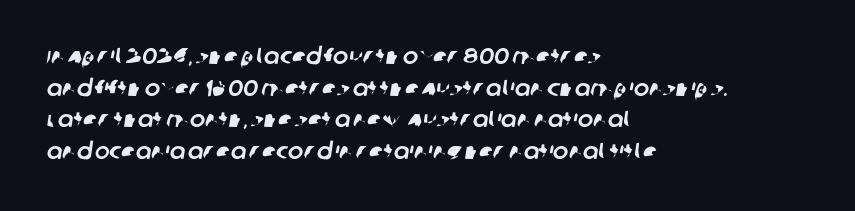
{"underline": "no", "align": "left", "line_spacing": "normal", "line_spacing_ratio": 1.37, "letter_spacing": "normal", "letter_spacing_em": 0.0, "glyph_px": 23}
